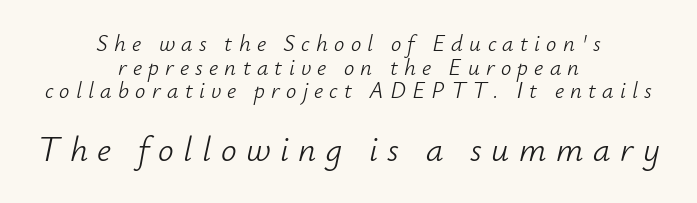
Q: Is the text bold? A: No.
Q: Is the text italic (slanted)? A: Yes, it leans right by about 12 degrees.
Q: Is the text underlined? A: No.
Q: How is the paragraph aligned? A: Centered.
Q: Is the spacing between letters normal or unusually wide? A: Unusually wide.
Q: Is the spacing between lines tight, normal or loose? A: Tight.
Q: Which block of text is set in a larger size, the first (top) or the second (bottom)? A: The second (bottom) one.
Q: Width (condensed, normal, or wide)? A: Normal.
Q: Stroke contrast? A: Low.
Q: x-height? A: Small.
Q: Monospaced? A: No.
